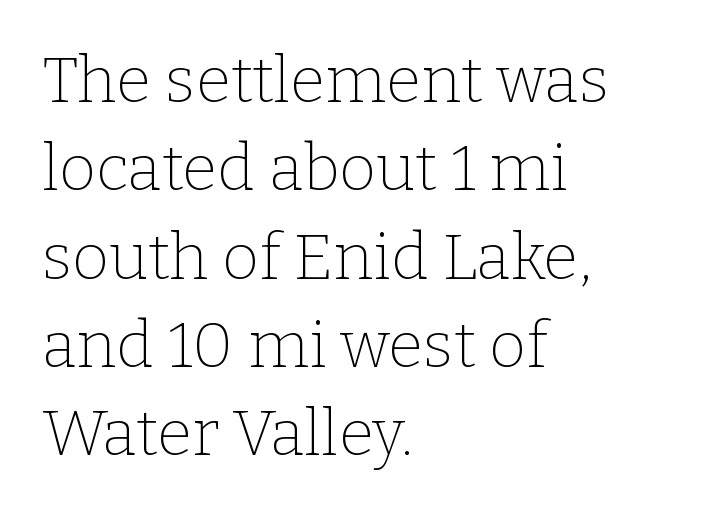
The image shows 64 px thin serif type, upright; set left-aligned, normal line spacing (1.38x), normal letter spacing, not underlined; low stroke contrast and a medium x-height.
